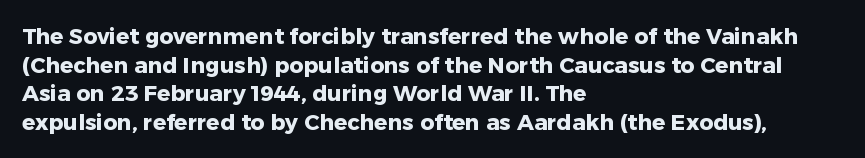
{"italic": "no", "bold": "yes", "underline": "no", "align": "left", "line_spacing": "normal", "line_spacing_ratio": 1.3, "letter_spacing": "normal", "letter_spacing_em": 0.0, "glyph_px": 22}
